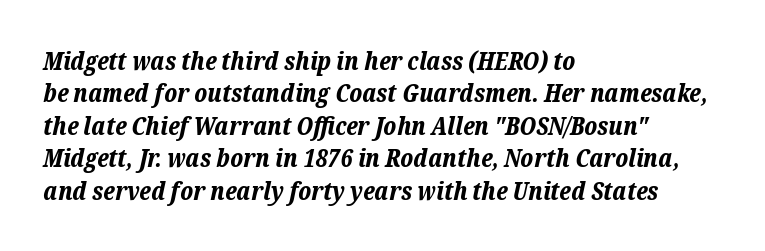
{"italic": "yes", "lean": "right", "slant_degrees": 12, "bold": "yes", "underline": "no", "align": "left", "line_spacing": "normal", "line_spacing_ratio": 1.3, "letter_spacing": "normal", "letter_spacing_em": 0.0, "glyph_px": 25}
